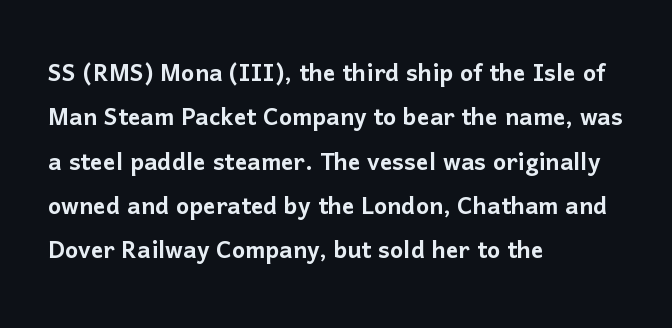
{"serif": "no", "italic": "no", "width": "normal", "stroke_contrast": "low", "x_height": "medium", "monospaced": "no", "underline": "no", "align": "left", "line_spacing": "normal", "line_spacing_ratio": 1.43, "letter_spacing": "normal", "letter_spacing_em": 0.0, "glyph_px": 31}
